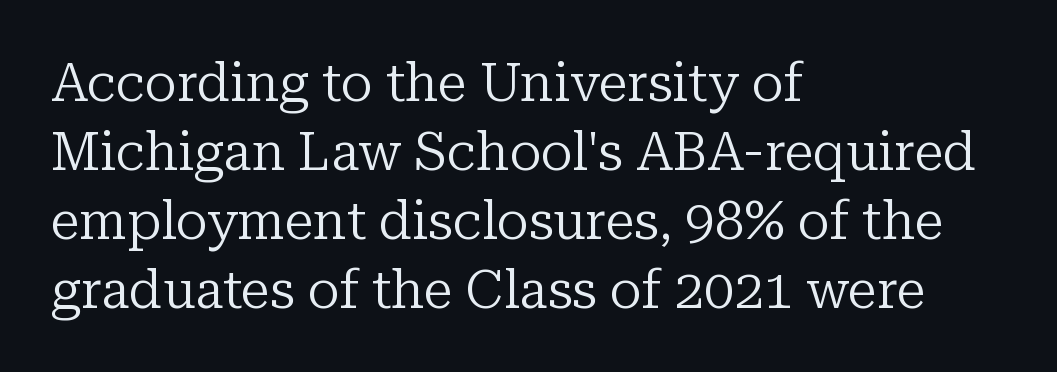
Visually the block forms a straight wall on the left and a jagged coastline on the right. Upright lettering throughout. Baseline-to-baseline distance is the conventional proportion of letter height. Any mark beneath the type? The region is blank. Check where the strokes stop: tiny serifs finish them off.
